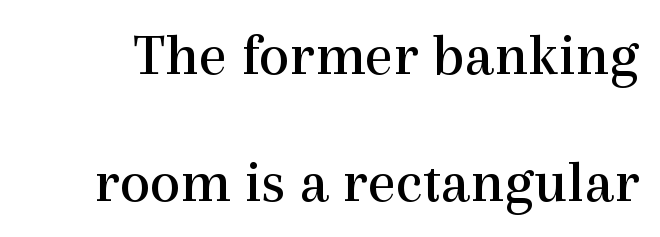
{"serif": "yes", "italic": "no", "bold": "no", "weight": "regular", "width": "normal", "x_height": "medium", "monospaced": "no", "underline": "no", "line_spacing": "loose", "line_spacing_ratio": 2.09, "letter_spacing": "normal", "letter_spacing_em": 0.0, "glyph_px": 61}
